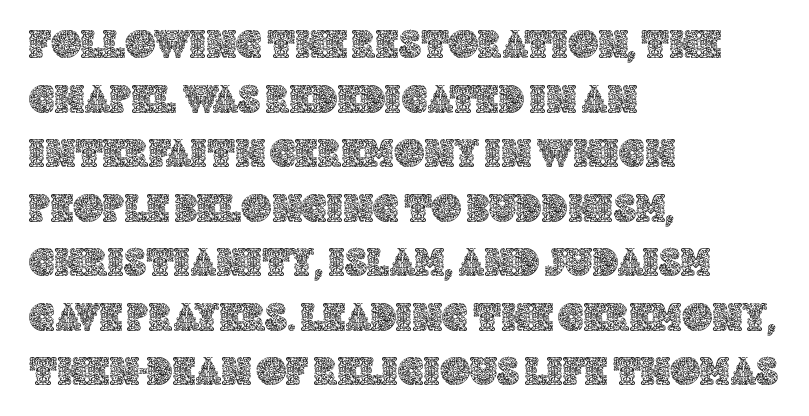
Q: Is the text italic (slanted)? A: No, it is upright.
Q: Is the text underlined? A: No.
Q: How is the paragraph aligned? A: Left-aligned.
Q: Is the spacing between letters normal or unusually wide? A: Normal.
Q: Is the spacing between lines tight, normal or loose? A: Normal.
Q: Width (condensed, normal, or wide)? A: Normal.
Q: x-height? A: Large.
Q: Monospaced? A: No.
